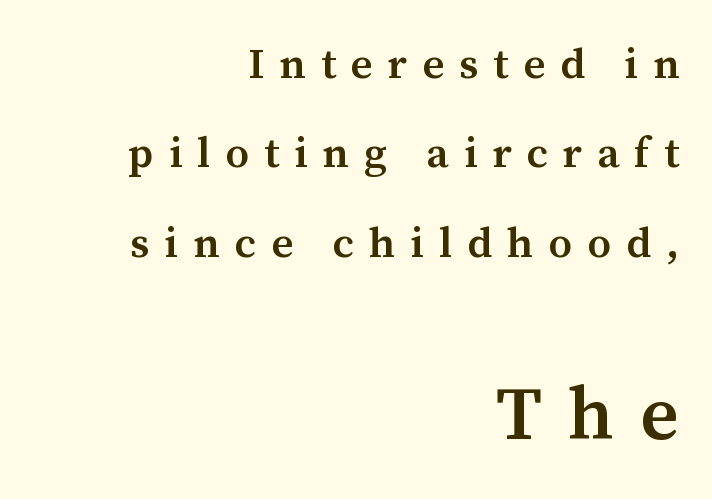
Q: Is the text bold? A: Semi-bold.
Q: Is the text italic (slanted)? A: No, it is upright.
Q: Is the typeface a serif or a sans-serif typeface? A: Serif.
Q: Is the text underlined? A: No.
Q: How is the paragraph aligned? A: Right-aligned.
Q: Is the spacing between letters normal or unusually wide? A: Unusually wide.
Q: Is the spacing between lines tight, normal or loose? A: Loose.
Q: Which block of text is set in a larger size, the first (top) or the second (bottom)? A: The second (bottom) one.
Q: Width (condensed, normal, or wide)? A: Normal.
Q: Stroke contrast? A: Medium.
Q: x-height? A: Medium.
Q: Monospaced? A: No.
